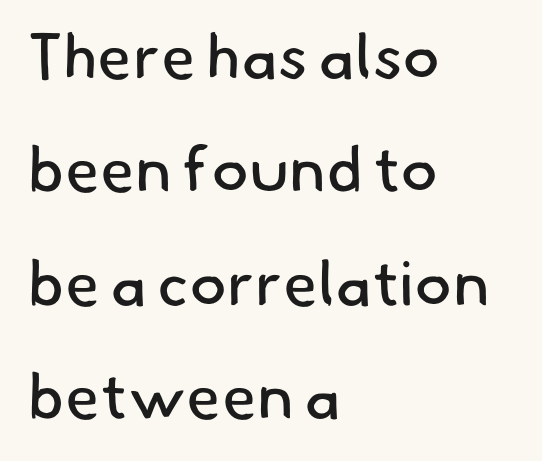
Note the varied advance widths — an 'i' is clearly narrower than an 'm'. The compositor pushed each line to the left boundary. The font family rendered here belongs to the sans-serif group. On a weight scale, this lands at 450 or below.
